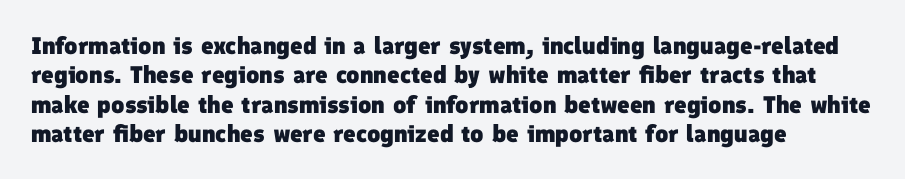
Left-aligned paragraph, ragged on the right. This is heavy type, rendered in bold. Letter spacing: default. The strip under each line holds only bare page.
